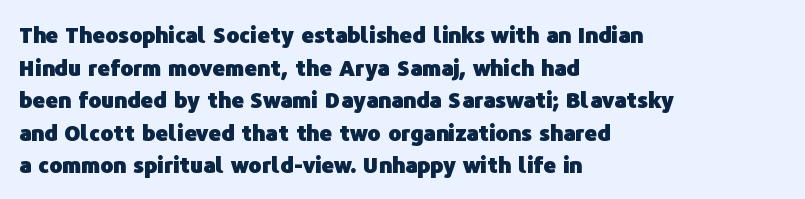
The image shows 22 px bold type, upright; set left-aligned, normal line spacing (1.48x), normal letter spacing, not underlined.
